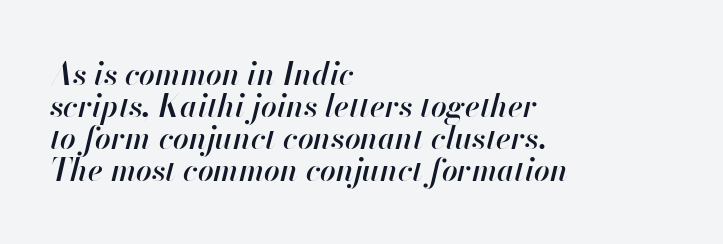
Q: Is the text bold? A: Semi-bold.
Q: Is the text italic (slanted)? A: Yes, it leans right by about 13 degrees.
Q: Is the text underlined? A: No.
Q: How is the paragraph aligned? A: Left-aligned.
Q: Is the spacing between letters normal or unusually wide? A: Normal.
Q: Is the spacing between lines tight, normal or loose? A: Tight.
Q: Width (condensed, normal, or wide)? A: Normal.
Q: Stroke contrast? A: High.
Q: x-height? A: Small.
Q: Monospaced? A: No.
